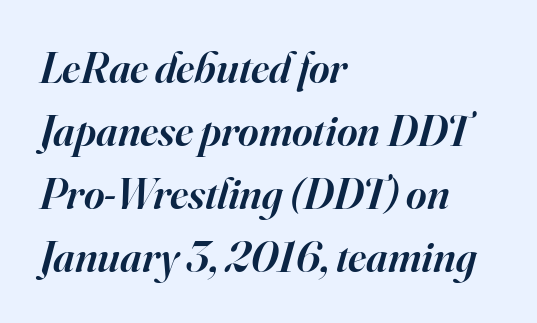
{"serif": "yes", "italic": "yes", "lean": "right", "slant_degrees": 16, "bold": "semi", "weight": "semibold", "width": "normal", "stroke_contrast": "high", "x_height": "small", "monospaced": "no", "underline": "no", "align": "left", "line_spacing": "normal", "line_spacing_ratio": 1.43, "letter_spacing": "normal", "letter_spacing_em": 0.0, "glyph_px": 44}
